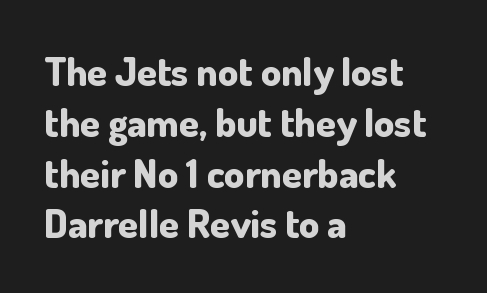
Q: Is the text bold? A: Yes.
Q: Is the text italic (slanted)? A: No, it is upright.
Q: Is the typeface a serif or a sans-serif typeface? A: Sans-serif.
Q: Is the text underlined? A: No.
Q: How is the paragraph aligned? A: Left-aligned.
Q: Is the spacing between letters normal or unusually wide? A: Normal.
Q: Is the spacing between lines tight, normal or loose? A: Normal.
Q: Width (condensed, normal, or wide)? A: Normal.
Q: Stroke contrast? A: Low.
Q: x-height? A: Small.
Q: Monospaced? A: No.
